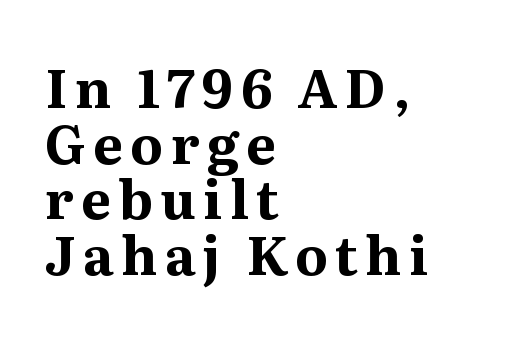
This block would grow much taller if given ordinary leading; it's compressed now. The lettering stays uniformly vertical, giving the passage a roman look. A typesetter would call this proportional, since set widths differ per character. The typeface chosen for these lines features serifs.
